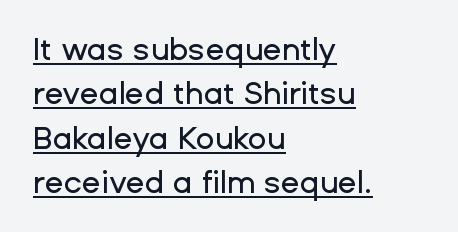
These lines sit exactly where default settings would place them. A classic flush-left, rag-right setting is used for this passage. This is the regular roman posture of the typeface. Examine the stroke ends and you'll find no serifs. What stands out about the letter spacing? Nothing — it is the standard amount.
